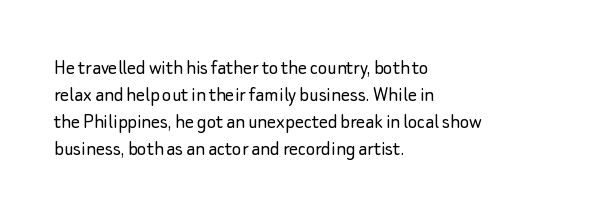
{"italic": "no", "bold": "no", "underline": "no", "align": "left", "line_spacing_ratio": 1.23, "letter_spacing": "normal", "letter_spacing_em": 0.0, "glyph_px": 22}
